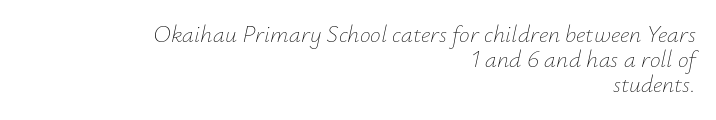
{"italic": "yes", "lean": "right", "slant_degrees": 12, "bold": "no", "underline": "no", "align": "right", "line_spacing": "tight", "line_spacing_ratio": 1.05, "letter_spacing": "normal", "letter_spacing_em": 0.0, "glyph_px": 24}
